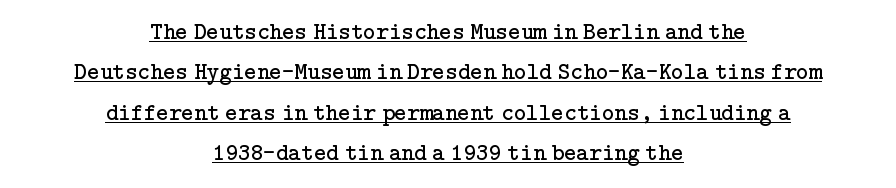
The weight would be labelled regular, book, light, or lighter still. Italic? Not at all — the glyphs are vertical. These characters rest on top of a visible drawn line. The rendering keeps characters at their native spacing. Typeset on center — no edge is straight. Is there much room between lines? A standard amount, neither cramped nor airy.
